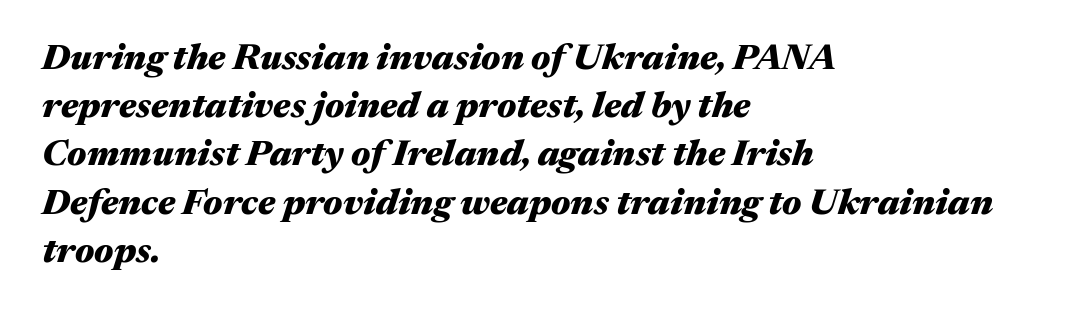
{"italic": "yes", "lean": "right", "slant_degrees": 17, "bold": "yes", "weight": "heavy", "width": "wide", "stroke_contrast": "medium", "x_height": "medium", "monospaced": "no", "underline": "no", "align": "left", "line_spacing": "normal", "line_spacing_ratio": 1.34, "letter_spacing": "normal", "letter_spacing_em": 0.0, "glyph_px": 36}
